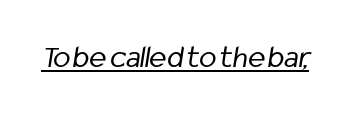
The letters look calm and open, with moderate or lighter stems. Each word holds together tightly as a unit, with standard inter-letter gaps. A typesetter would label this face a sans. The words here are underlined. These lines are rendered in a variable-pitch font.
